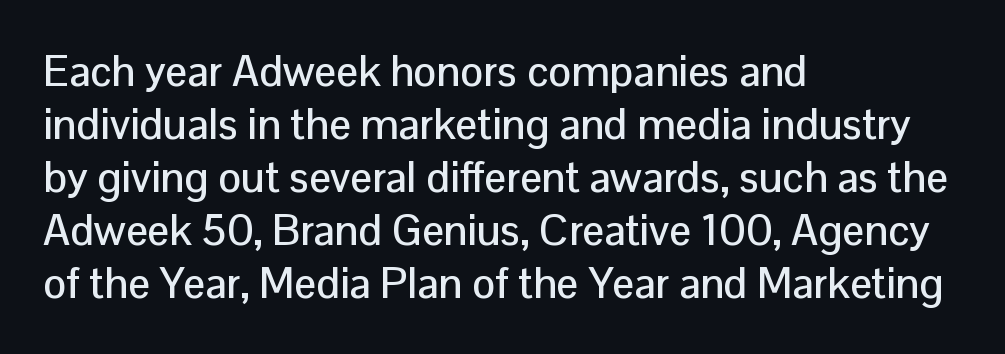
The image shows 43 px sans-serif type, upright; set left-aligned, line spacing 1.23x, normal letter spacing, not underlined; low stroke contrast and a medium x-height.
